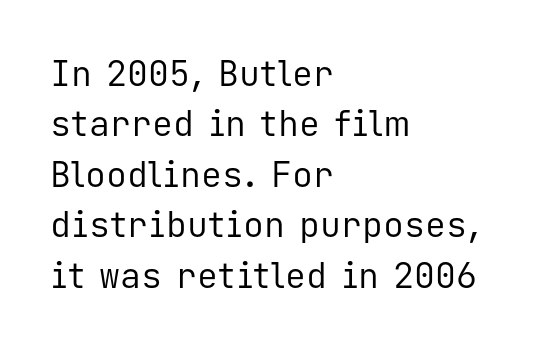
The image shows 35 px regular-weight sans-serif type, upright, monospaced; set left-aligned, normal line spacing (1.44x), normal letter spacing, not underlined; low stroke contrast and a medium x-height.
